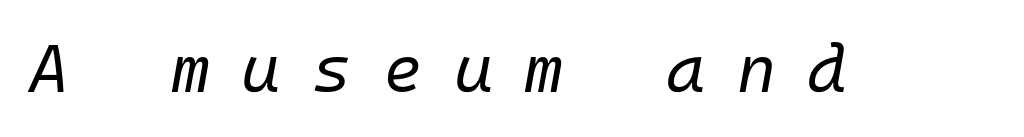
Style check: oblique. Just letters on the line, the space beneath them empty. Each stroke keeps to a modest, everyday thickness or less. The tracking jumps out immediately: characters are airy and widely separated. Spacing verdict: monospaced, one width for all characters.
